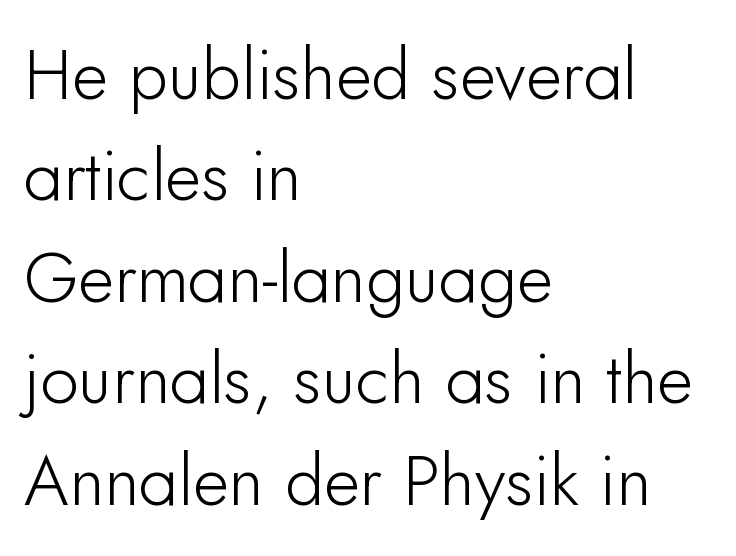
Q: Is the text italic (slanted)? A: No, it is upright.
Q: Is the typeface a serif or a sans-serif typeface? A: Sans-serif.
Q: Is the text underlined? A: No.
Q: How is the paragraph aligned? A: Left-aligned.
Q: Is the spacing between letters normal or unusually wide? A: Normal.
Q: Is the spacing between lines tight, normal or loose? A: Normal.
Q: Width (condensed, normal, or wide)? A: Normal.
Q: Stroke contrast? A: Low.
Q: x-height? A: Small.
Q: Monospaced? A: No.
